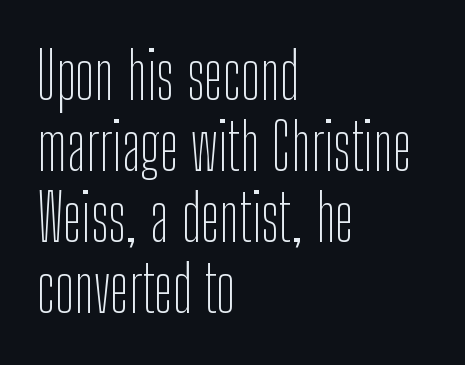
Q: Is the text bold? A: No.
Q: Is the text italic (slanted)? A: No, it is upright.
Q: Is the typeface a serif or a sans-serif typeface? A: Sans-serif.
Q: Is the text underlined? A: No.
Q: How is the paragraph aligned? A: Left-aligned.
Q: Is the spacing between letters normal or unusually wide? A: Normal.
Q: Is the spacing between lines tight, normal or loose? A: Tight.
Q: Width (condensed, normal, or wide)? A: Condensed.
Q: Stroke contrast? A: Low.
Q: x-height? A: Medium.
Q: Monospaced? A: No.
